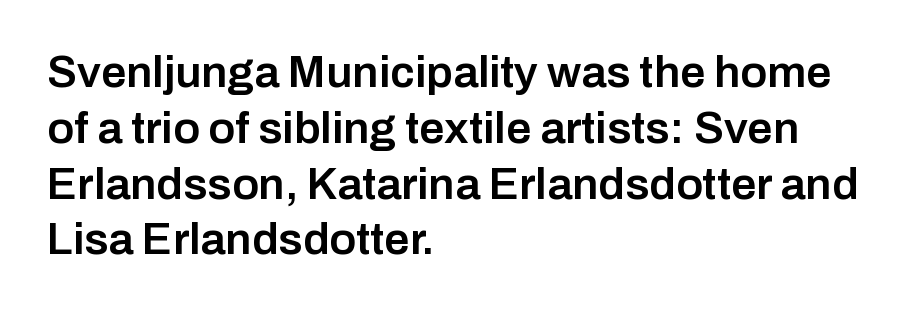
The image shows 45 px semibold sans-serif type, upright; set left-aligned, line spacing 1.24x, normal letter spacing, not underlined; low stroke contrast and a medium x-height.
